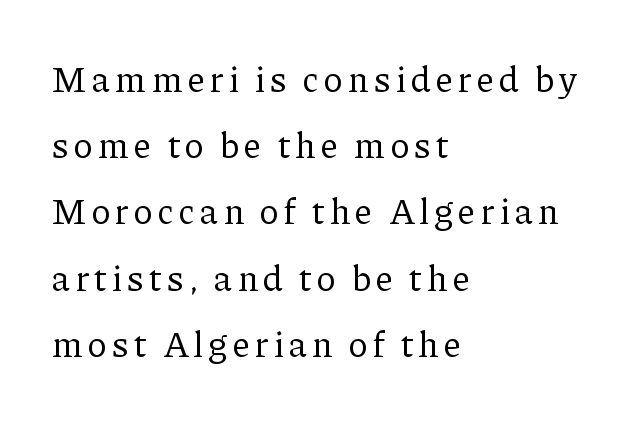
{"serif": "yes", "italic": "no", "bold": "no", "weight": "regular", "width": "normal", "stroke_contrast": "low", "x_height": "medium", "monospaced": "no", "underline": "no", "align": "left", "line_spacing_ratio": 1.84, "glyph_px": 36}
